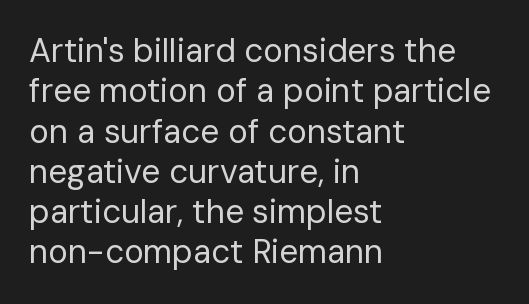
Decoration check: the copy has no underline. Note: no serifs on the glyphs. Notice how the stems are strictly vertical — no italics here. Reading down the block, your eye returns to a fixed left position each line.
